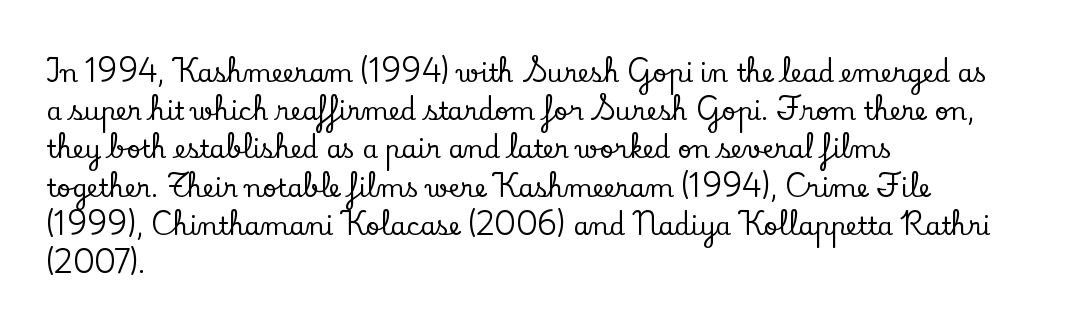
The image shows 25 px text type, upright; set left-aligned, normal line spacing (1.53x), normal letter spacing, not underlined.
